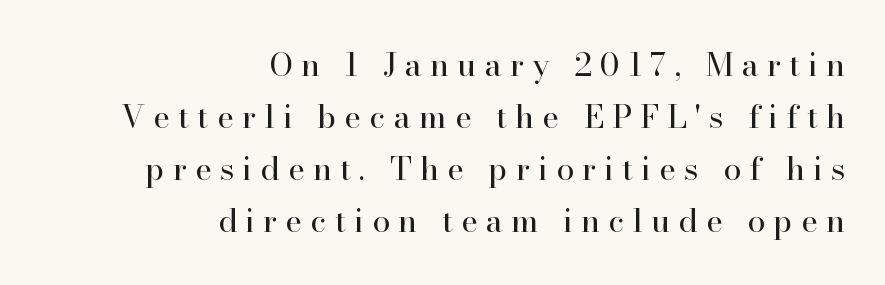
Q: Is the text bold? A: No.
Q: Is the text italic (slanted)? A: No, it is upright.
Q: Is the typeface a serif or a sans-serif typeface? A: Serif.
Q: Is the text underlined? A: No.
Q: How is the paragraph aligned? A: Right-aligned.
Q: Is the spacing between letters normal or unusually wide? A: Unusually wide.
Q: Is the spacing between lines tight, normal or loose? A: Normal.
Q: Width (condensed, normal, or wide)? A: Normal.
Q: Stroke contrast? A: High.
Q: x-height? A: Small.
Q: Monospaced? A: No.
